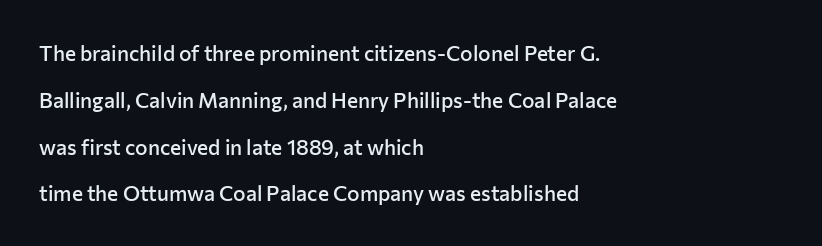
{"italic": "no", "bold": "semi", "underline": "no", "align": "left", "line_spacing": "loose", "line_spacing_ratio": 2.23, "letter_spacing": "normal", "letter_spacing_em": 0.0, "glyph_px": 21}
